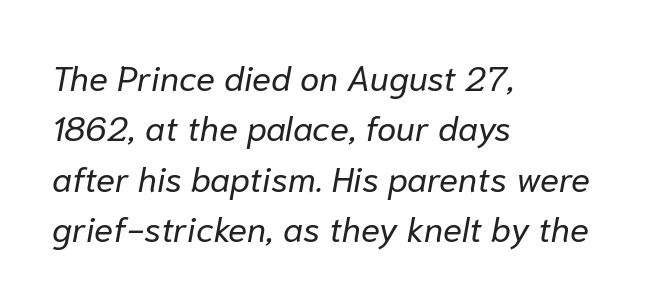
These lines stack with their left ends in a neat column. The letters advance in unequal steps, a hallmark of proportional type. The gap between lines stays unmarked. The rendering uses a moderate line-height, typical for paragraphs. The rendering applies a slant to the glyphs. The tracking reads as untouched default to a designer's eye.
